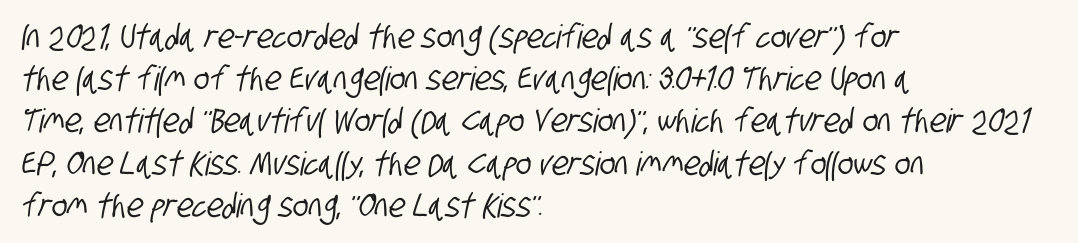
Q: Is the typeface a serif or a sans-serif typeface? A: Sans-serif.
Q: Is the text underlined? A: No.
Q: How is the paragraph aligned? A: Left-aligned.
Q: Is the spacing between letters normal or unusually wide? A: Normal.
Q: Is the spacing between lines tight, normal or loose? A: Normal.
Q: Width (condensed, normal, or wide)? A: Condensed.
Q: Stroke contrast? A: Low.
Q: x-height? A: Large.
Q: Monospaced? A: No.
